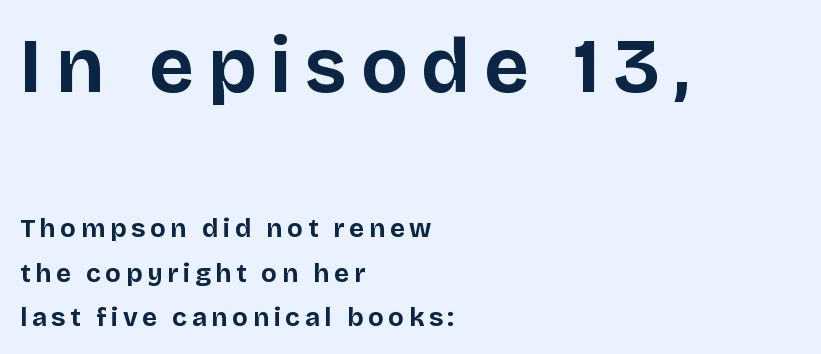
A typesetter would mark this as roman, not italic. In terms of letterform style, serifs are entirely absent. Regarding leading, the lines here are spaced in the standard way. The passage shown is typed in a proportional face where columns would drift.
